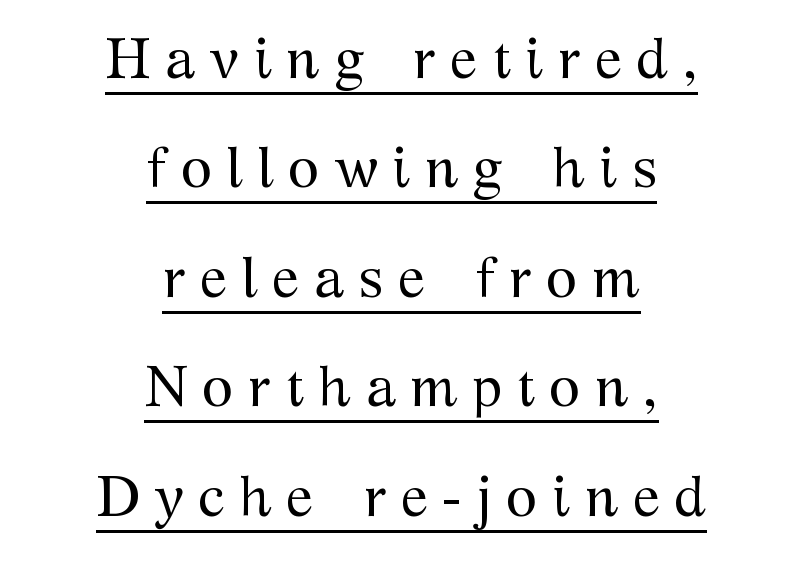
{"serif": "yes", "italic": "no", "bold": "no", "weight": "regular", "width": "normal", "stroke_contrast": "medium", "x_height": "medium", "monospaced": "no", "underline": "yes", "align": "center", "line_spacing": "loose", "line_spacing_ratio": 1.92, "letter_spacing": "wide", "letter_spacing_em": 0.25, "glyph_px": 57}
